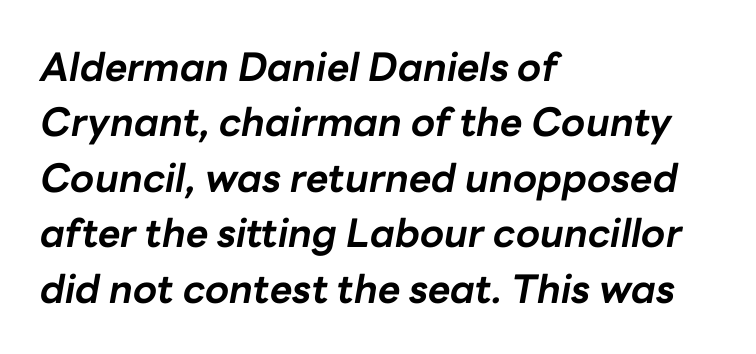
Looks like regular typesetting: each glyph gets only the width it needs. Every row of glyphs begins at an identical x-position on the left. The passage shown is not underscored anywhere. Students, observe: this is what conventionally led text looks like. There is no visible air inserted between adjacent glyphs. The lettering tilts uniformly, giving the passage an italic look.
